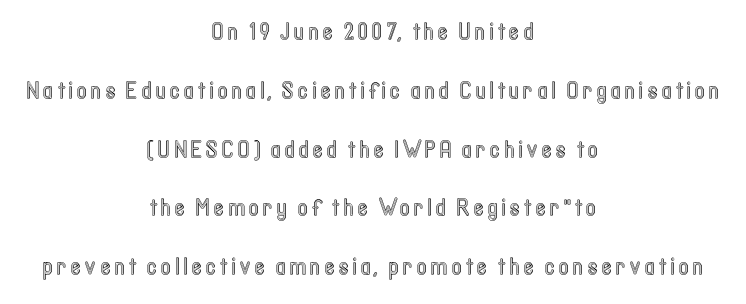
It's the straight-up-and-down kind of type. Honestly, there is no underline to notice here at all. Leading is clearly above the norm, producing a sparse column. Both edges are ragged and mirror each other, which tells us the setting is centered.
